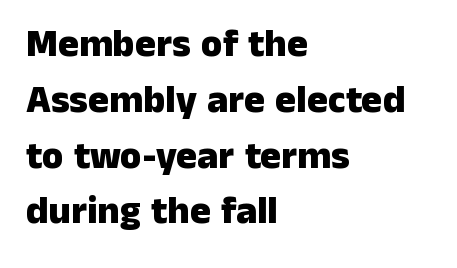
The image shows 39 px heavy sans-serif type, upright; set left-aligned, normal line spacing (1.43x), normal letter spacing, not underlined; low stroke contrast and a medium x-height.
